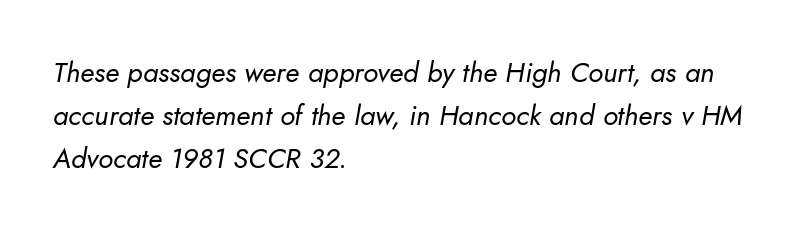
The image shows 28 px regular-weight type, italic (leaning right); set left-aligned, normal line spacing (1.53x), normal letter spacing, not underlined; low stroke contrast and a small x-height.
